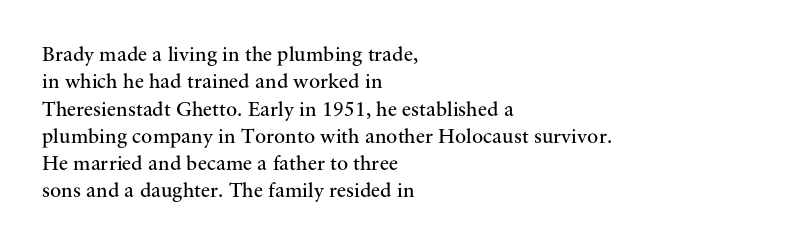
Q: Is the text bold? A: No.
Q: Is the text italic (slanted)? A: No, it is upright.
Q: Is the text underlined? A: No.
Q: How is the paragraph aligned? A: Left-aligned.
Q: Is the spacing between letters normal or unusually wide? A: Normal.
Q: Is the spacing between lines tight, normal or loose? A: Normal.
